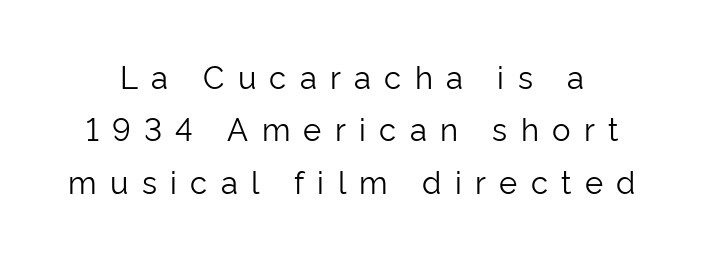
Q: Is the text bold? A: No.
Q: Is the text italic (slanted)? A: No, it is upright.
Q: Is the typeface a serif or a sans-serif typeface? A: Sans-serif.
Q: Is the text underlined? A: No.
Q: Is the spacing between letters normal or unusually wide? A: Unusually wide.
Q: Is the spacing between lines tight, normal or loose? A: Normal.
Q: Width (condensed, normal, or wide)? A: Normal.
Q: Stroke contrast? A: Low.
Q: x-height? A: Medium.
Q: Monospaced? A: No.
